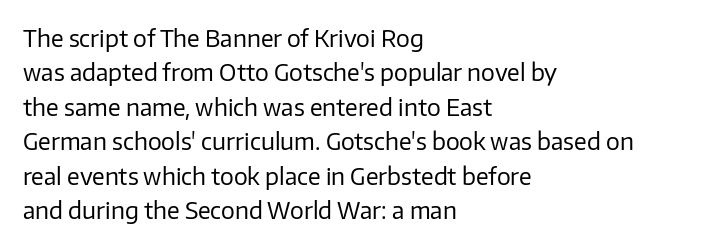
{"italic": "no", "bold": "no", "underline": "no", "align": "left", "line_spacing": "normal", "line_spacing_ratio": 1.5, "letter_spacing": "normal", "letter_spacing_em": 0.0, "glyph_px": 23}
